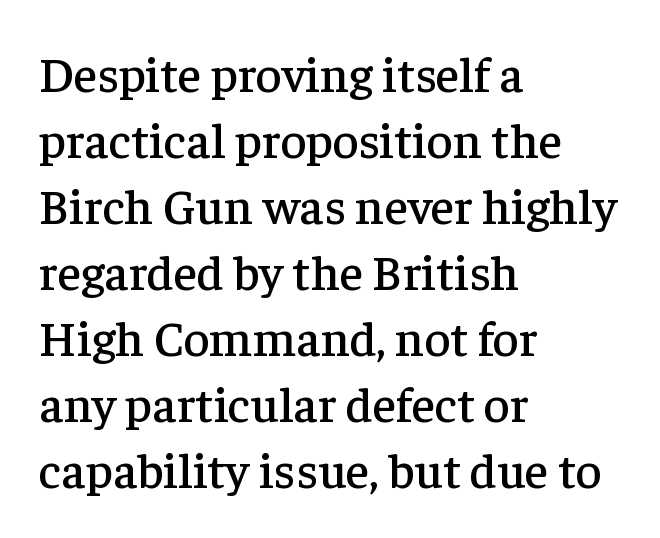
The specimen omits any rule beneath the text block's lines. Tracking here is standard; glyphs follow each other at the usual distance. Stroke terminals: seriffed. The letters stand straight up with perfectly vertical stems. Horizontal alignment here is leftward, the default for most running prose. Notice how descenders clear the ascenders below comfortably — that's standard leading.
